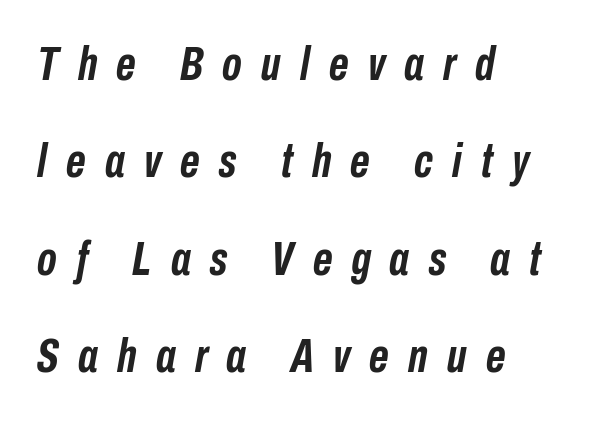
The image shows 48 px semibold, condensed type, italic (leaning right); set left-aligned, loose line spacing (2.03x), unusually wide letter spacing (+0.4 em), not underlined; low stroke contrast and a medium x-height.
